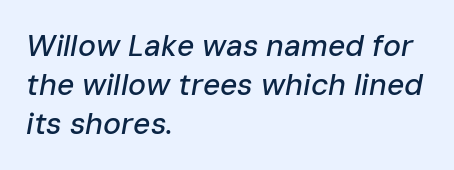
Q: Is the text italic (slanted)? A: Yes, it leans right by about 10 degrees.
Q: Is the text underlined? A: No.
Q: How is the paragraph aligned? A: Left-aligned.
Q: Is the spacing between letters normal or unusually wide? A: Normal.
Q: Is the spacing between lines tight, normal or loose? A: Normal.
Q: Width (condensed, normal, or wide)? A: Normal.
Q: Stroke contrast? A: Low.
Q: x-height? A: Medium.
Q: Monospaced? A: No.
